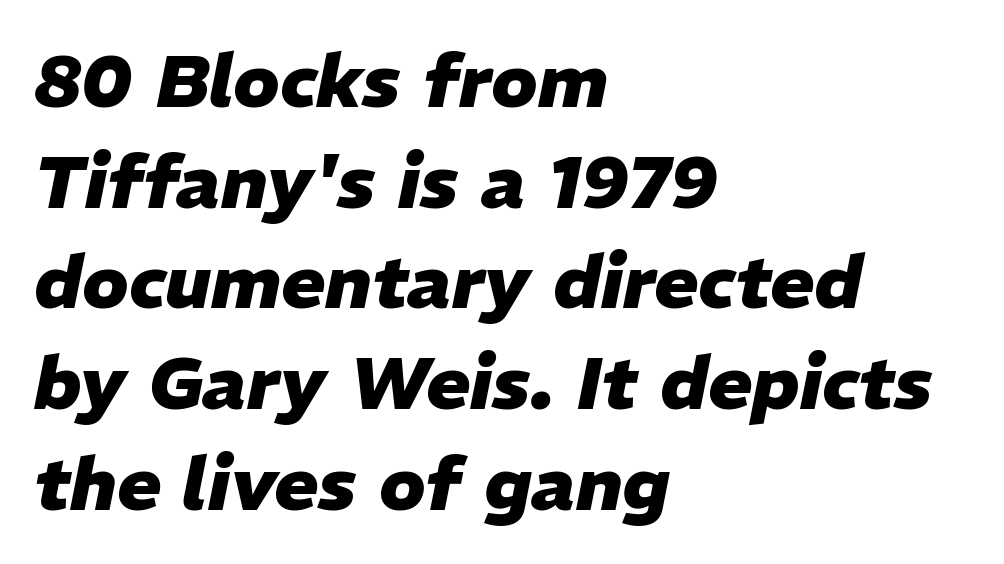
Q: Is the text bold? A: Yes.
Q: Is the text italic (slanted)? A: Yes, it leans right by about 11 degrees.
Q: Is the text underlined? A: No.
Q: How is the paragraph aligned? A: Left-aligned.
Q: Is the spacing between letters normal or unusually wide? A: Normal.
Q: Is the spacing between lines tight, normal or loose? A: Normal.
Q: Width (condensed, normal, or wide)? A: Normal.
Q: Stroke contrast? A: Low.
Q: x-height? A: Medium.
Q: Monospaced? A: No.
